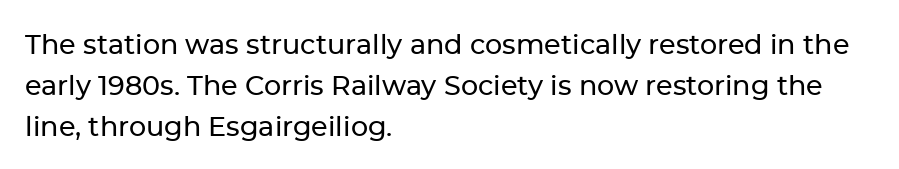
The image shows 27 px text type, upright; set left-aligned, normal line spacing (1.51x), normal letter spacing, not underlined.
